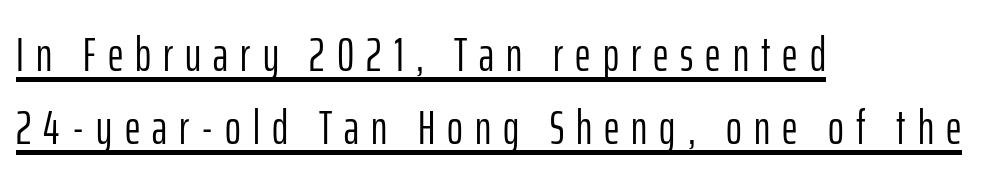
{"serif": "no", "italic": "no", "bold": "no", "weight": "light", "width": "condensed", "stroke_contrast": "low", "x_height": "medium", "monospaced": "no", "underline": "yes", "align": "left", "line_spacing": "normal", "line_spacing_ratio": 1.53, "letter_spacing": "wide", "letter_spacing_em": 0.25, "glyph_px": 48}
